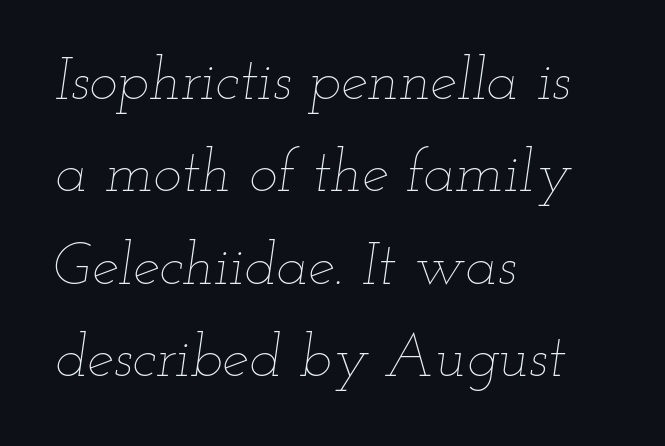
The specimen reads as italic at a glance. Teacher's note: observe the even left margin — that is flush-left alignment. Here the designer chose a conventional face with non-uniform glyph widths. Caption: standard tracking, unaltered. Descender tails drop into unmarked territory.
